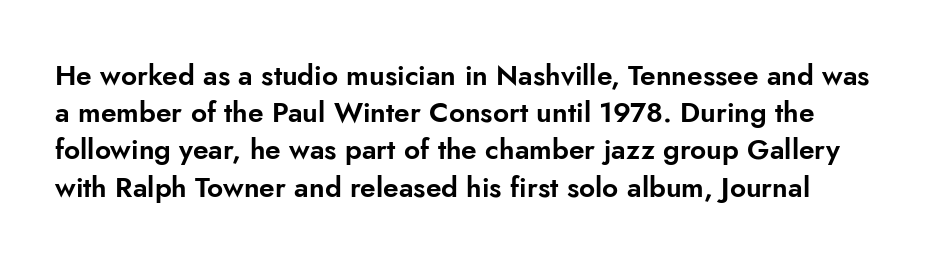
{"serif": "no", "italic": "no", "width": "normal", "stroke_contrast": "low", "x_height": "small", "monospaced": "no", "underline": "no", "line_spacing": "normal", "line_spacing_ratio": 1.33, "letter_spacing": "normal", "letter_spacing_em": 0.0, "glyph_px": 28}
